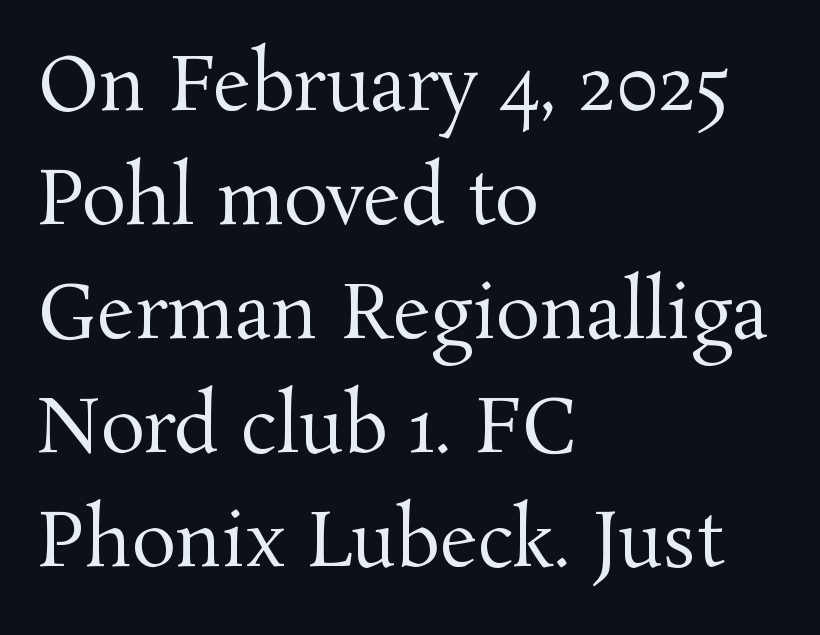
The image shows 74 px regular-weight serif type, upright; set left-aligned, normal line spacing (1.54x), normal letter spacing, not underlined; medium stroke contrast and a medium x-height.
